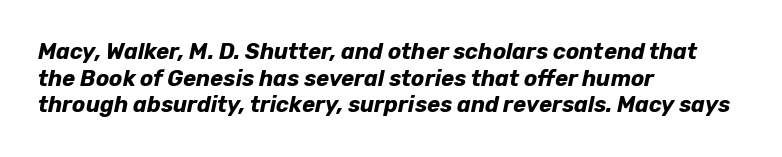
Q: Is the text bold? A: Yes.
Q: Is the text italic (slanted)? A: Yes, it leans right by about 12 degrees.
Q: Is the text underlined? A: No.
Q: How is the paragraph aligned? A: Left-aligned.
Q: Is the spacing between letters normal or unusually wide? A: Normal.
